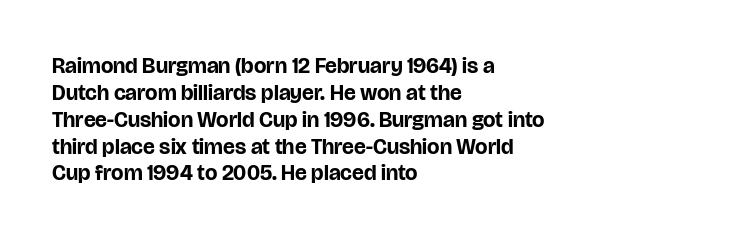
The image shows 22 px bold type, upright; set left-aligned, line spacing 1.22x, normal letter spacing, not underlined.
